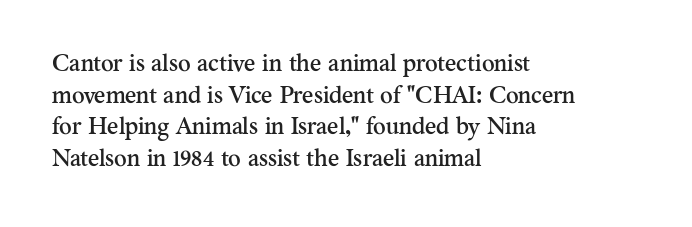
The image shows 24 px text type, upright; set left-aligned, normal line spacing (1.32x), normal letter spacing, not underlined.
